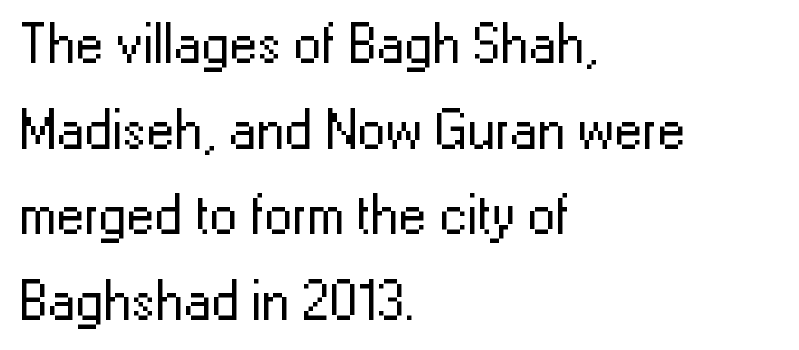
Q: Is the text bold? A: No.
Q: Is the text italic (slanted)? A: No, it is upright.
Q: Is the typeface a serif or a sans-serif typeface? A: Sans-serif.
Q: Is the text underlined? A: No.
Q: How is the paragraph aligned? A: Left-aligned.
Q: Is the spacing between letters normal or unusually wide? A: Normal.
Q: Is the spacing between lines tight, normal or loose? A: Normal.
Q: Width (condensed, normal, or wide)? A: Normal.
Q: Stroke contrast? A: Low.
Q: x-height? A: Medium.
Q: Monospaced? A: No.
